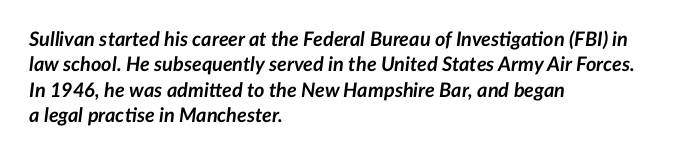
When letters slant like this, we call the style italic. Heavy, bold letterforms. This rendering uses left alignment, leaving the right contour irregular. Compared with typical paragraphs, the rows here are spaced about the same. No word sits above an underline.
